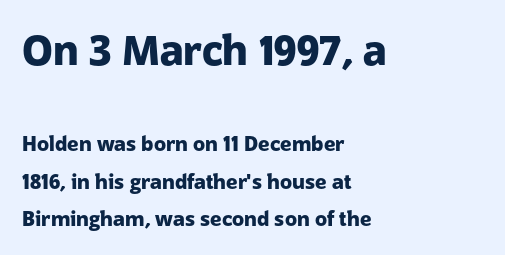
{"serif": "no", "italic": "no", "bold": "yes", "weight": "heavy", "width": "normal", "stroke_contrast": "low", "x_height": "medium", "monospaced": "no", "underline": "no", "align": "left", "line_spacing_ratio": 1.88, "letter_spacing": "normal", "letter_spacing_em": 0.0, "larger_block": "first", "size_ratio": 2.0, "glyph_px": 40}
